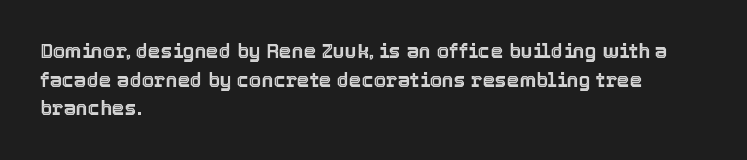
Every character sits straight up, as roman type does. The glyphs are unaccompanied by any horizontal stroke below them. Normally led — the rows are evenly, conventionally spaced. If you drew a ruler down the left edge, every line would touch it. The type is set solid horizontally, with unmodified tracking.
